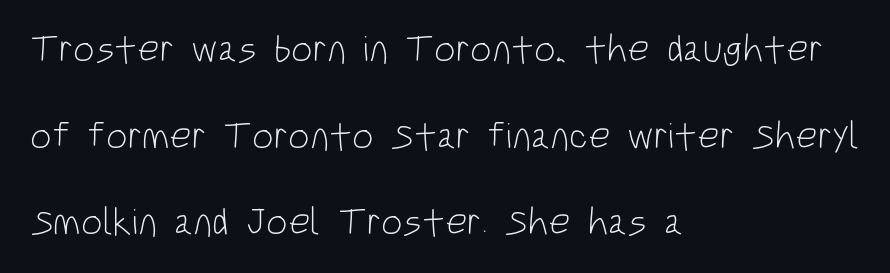
{"serif": "no", "italic": "no", "bold": "no", "weight": "light", "width": "condensed", "stroke_contrast": "low", "x_height": "large", "monospaced": "no", "underline": "no", "align": "left", "line_spacing": "loose", "line_spacing_ratio": 2.28, "letter_spacing": "normal", "letter_spacing_em": 0.0, "glyph_px": 38}
